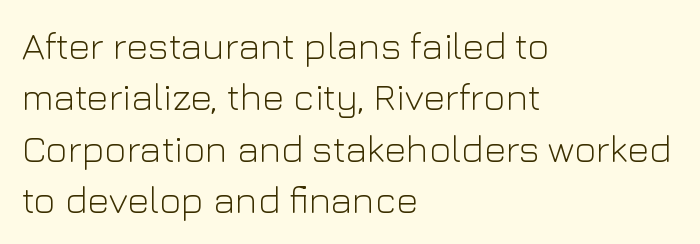
{"serif": "no", "italic": "no", "bold": "no", "weight": "light", "width": "normal", "stroke_contrast": "low", "x_height": "medium", "monospaced": "no", "underline": "no", "align": "left", "line_spacing": "normal", "line_spacing_ratio": 1.35, "letter_spacing": "normal", "letter_spacing_em": 0.0, "glyph_px": 38}
